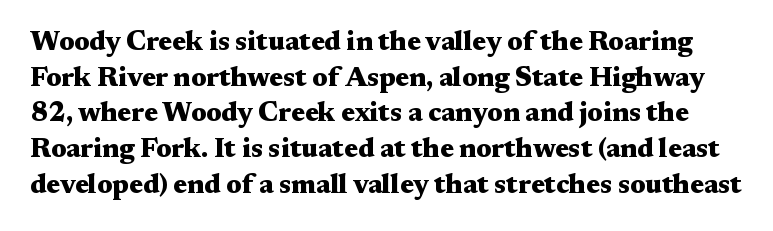
The horizontal fit of the characters is conventional and even. A clean baseline with only descenders dipping below it. This sample uses an upright cut, with every glyph sitting square on the baseline. Set as a true bold cut, around the 700 mark. Regular leading.
